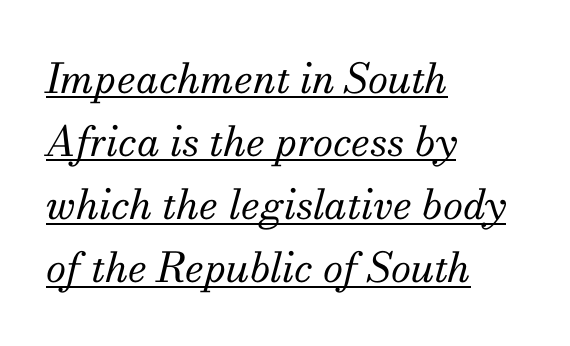
{"serif": "yes", "italic": "yes", "lean": "right", "slant_degrees": 13, "bold": "no", "weight": "regular", "width": "normal", "stroke_contrast": "medium", "x_height": "small", "monospaced": "no", "underline": "yes", "align": "left", "line_spacing": "normal", "line_spacing_ratio": 1.54, "letter_spacing": "normal", "letter_spacing_em": 0.0, "glyph_px": 41}
